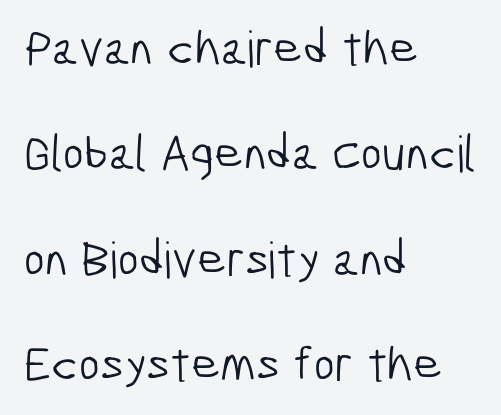
Letterform terminals end flat and unadorned throughout the passage. The passage shown is typed in a proportional face where columns would drift. Left-aligned paragraph, ragged on the right. The leading is generous, giving the passage an open texture. Weight: in the light-to-regular range. Beneath every word, the page is bare.
